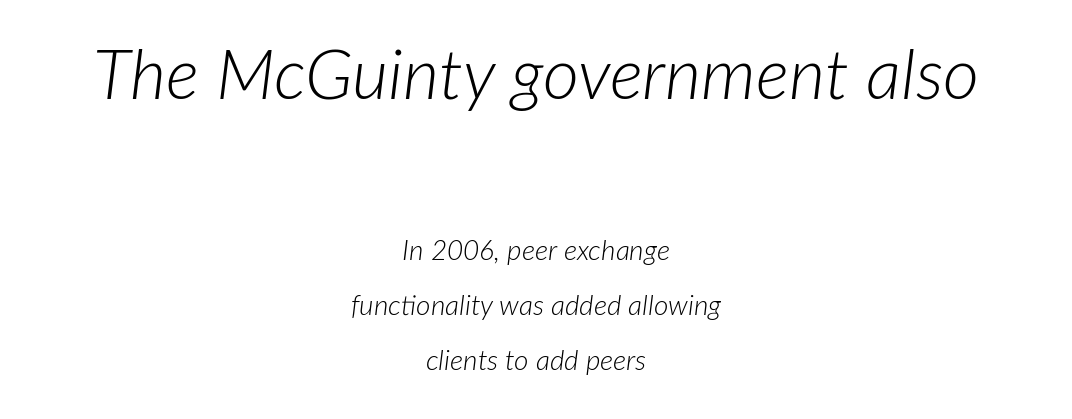
Q: Is the text bold? A: No.
Q: Is the text italic (slanted)? A: Yes, it leans right by about 7 degrees.
Q: Is the text underlined? A: No.
Q: How is the paragraph aligned? A: Centered.
Q: Is the spacing between letters normal or unusually wide? A: Normal.
Q: Is the spacing between lines tight, normal or loose? A: Loose.
Q: Which block of text is set in a larger size, the first (top) or the second (bottom)? A: The first (top) one.
Q: Width (condensed, normal, or wide)? A: Normal.
Q: Stroke contrast? A: Low.
Q: x-height? A: Medium.
Q: Monospaced? A: No.
